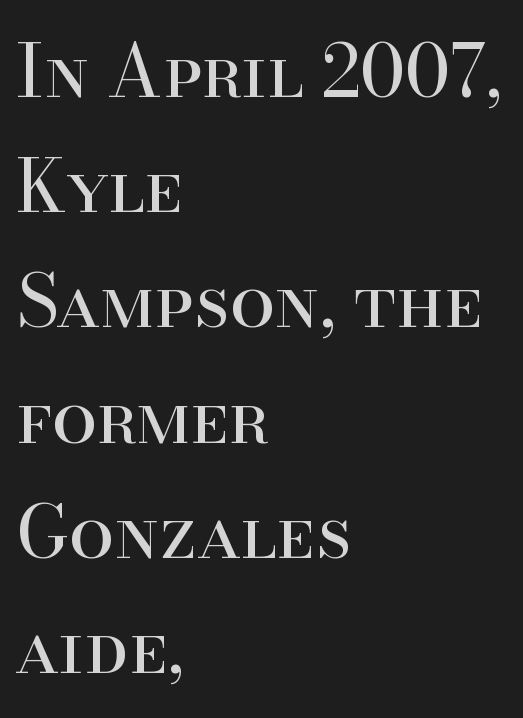
Q: Is the text bold? A: No.
Q: Is the text italic (slanted)? A: No, it is upright.
Q: Is the typeface a serif or a sans-serif typeface? A: Serif.
Q: Is the text underlined? A: No.
Q: How is the paragraph aligned? A: Left-aligned.
Q: Is the spacing between letters normal or unusually wide? A: Normal.
Q: Is the spacing between lines tight, normal or loose? A: Normal.
Q: Width (condensed, normal, or wide)? A: Normal.
Q: Stroke contrast? A: High.
Q: x-height? A: Small.
Q: Monospaced? A: No.
